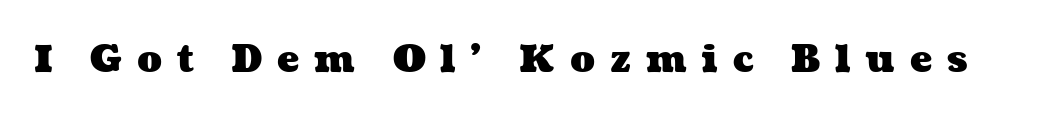
{"bold": "yes", "weight": "heavy", "width": "wide", "stroke_contrast": "medium", "x_height": "medium", "monospaced": "no", "underline": "no", "letter_spacing": "wide", "letter_spacing_em": 0.4, "glyph_px": 37}
